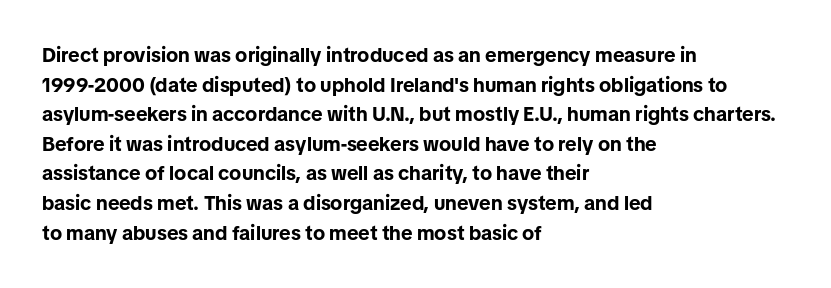
Q: Is the text bold? A: Yes.
Q: Is the text italic (slanted)? A: No, it is upright.
Q: Is the text underlined? A: No.
Q: How is the paragraph aligned? A: Left-aligned.
Q: Is the spacing between letters normal or unusually wide? A: Normal.
Q: Is the spacing between lines tight, normal or loose? A: Normal.
